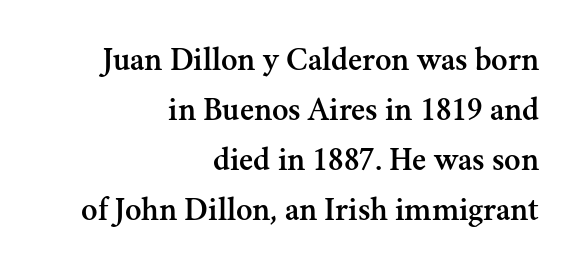
The image shows 34 px serif type, upright; set right-aligned, normal line spacing (1.47x), normal letter spacing, not underlined; medium stroke contrast and a small x-height.
